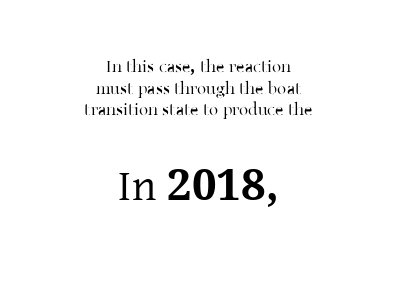
Q: Is the text italic (slanted)? A: No, it is upright.
Q: Is the typeface a serif or a sans-serif typeface? A: Serif.
Q: Is the text underlined? A: No.
Q: How is the paragraph aligned? A: Centered.
Q: Is the spacing between letters normal or unusually wide? A: Normal.
Q: Which block of text is set in a larger size, the first (top) or the second (bottom)? A: The second (bottom) one.
Q: Width (condensed, normal, or wide)? A: Normal.
Q: Stroke contrast? A: Low.
Q: x-height? A: Medium.
Q: Monospaced? A: No.
